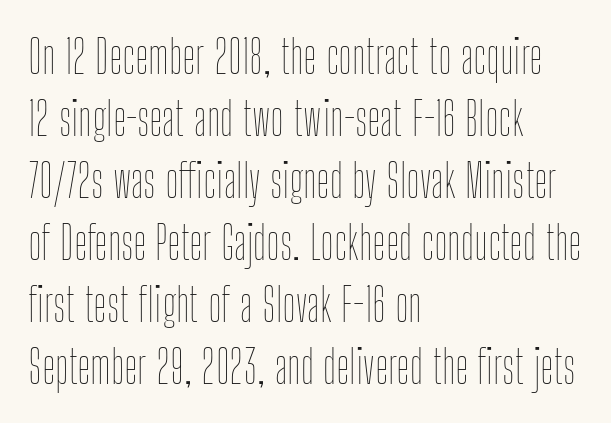
Q: Is the text bold? A: No.
Q: Is the text italic (slanted)? A: No, it is upright.
Q: Is the text underlined? A: No.
Q: How is the paragraph aligned? A: Left-aligned.
Q: Is the spacing between letters normal or unusually wide? A: Normal.
Q: Is the spacing between lines tight, normal or loose? A: Normal.
Q: Width (condensed, normal, or wide)? A: Condensed.
Q: Stroke contrast? A: Low.
Q: x-height? A: Medium.
Q: Monospaced? A: No.
